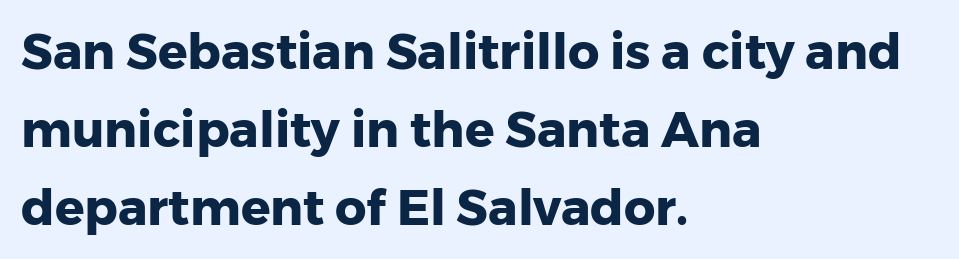
In terms of letterspacing, this is plain default setting. These lines were composed using upright roman letters. The designer went with a sans here, leaving each stem footless. Left-aligned paragraph, ragged on the right. Character widths vary here, with narrow letters taking less room than wide ones.
